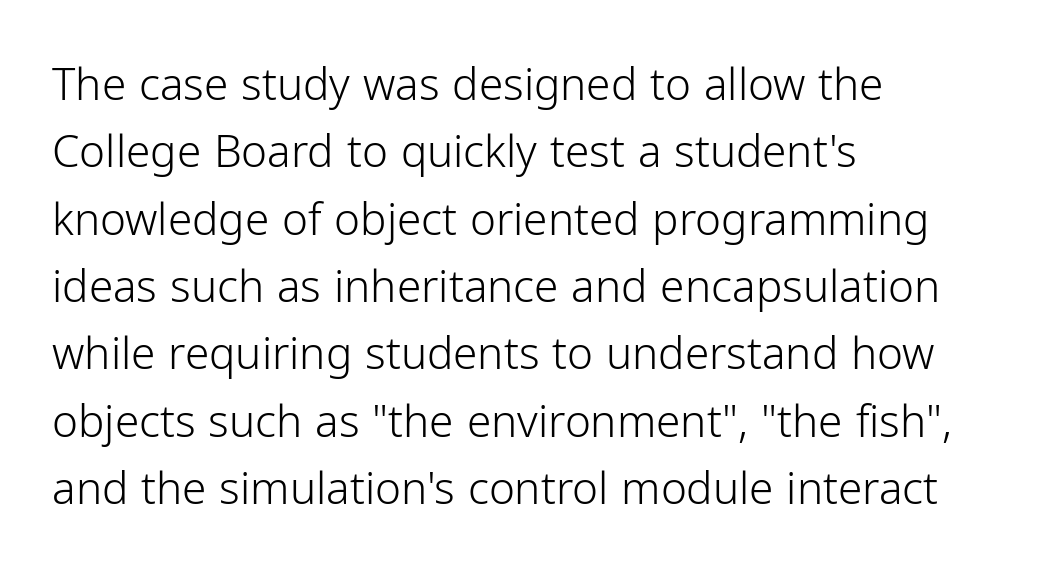
The image shows 44 px light sans-serif type, upright; set left-aligned, normal line spacing (1.53x), normal letter spacing, not underlined; low stroke contrast and a medium x-height.
